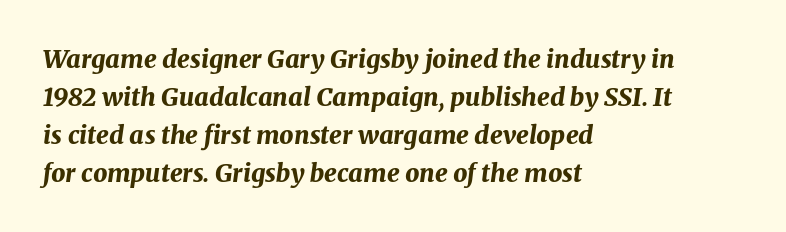
Words appear dense and cohesive because spacing is normal. You can tell it's italic because the verticals aren't actually vertical. How would I describe the line gaps? Plain and ordinary. The strip under each line holds only bare page.
